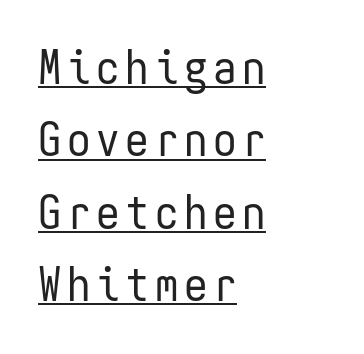
{"serif": "no", "italic": "no", "bold": "no", "weight": "regular", "width": "condensed", "stroke_contrast": "low", "x_height": "medium", "monospaced": "yes", "underline": "yes", "align": "left", "line_spacing": "normal", "line_spacing_ratio": 1.54, "glyph_px": 47}
